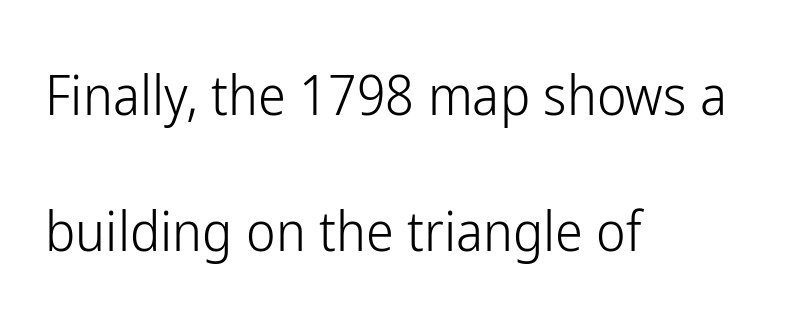
Every row of glyphs begins at an identical x-position on the left. No italicization has been applied; the sample stays upright. What kind of face is this? One without serifs — a sans. Students, observe: this is what heavily led, spacious text looks like.
